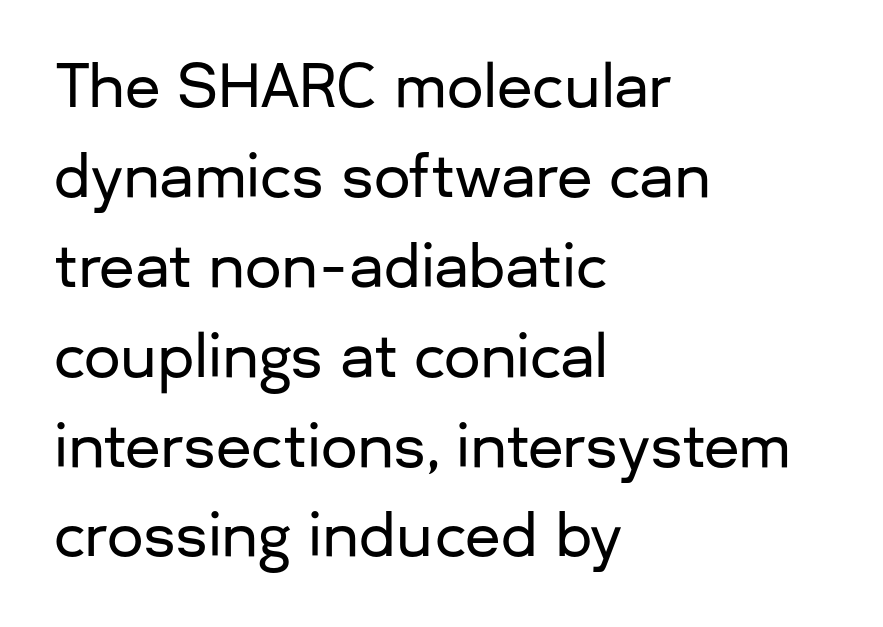
The letters advance in unequal steps, a hallmark of proportional type. The rendering uses a moderate line-height, typical for paragraphs. The designer went with a sans here, leaving each stem footless. Rule under the text: the space is simply empty.
